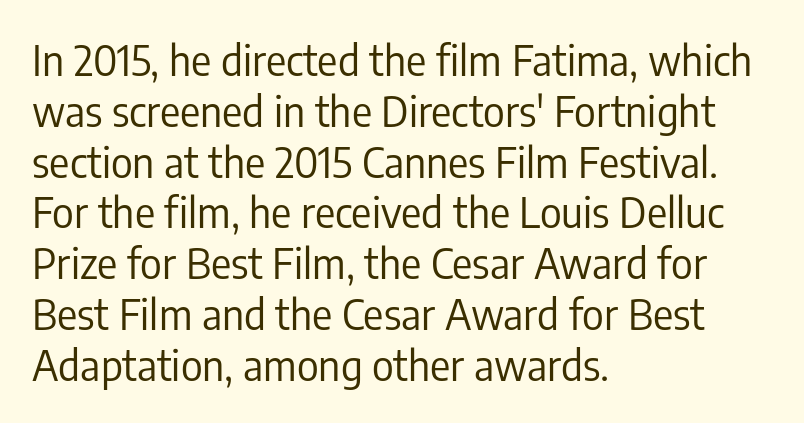
Q: Is the text bold? A: No.
Q: Is the text italic (slanted)? A: No, it is upright.
Q: Is the typeface a serif or a sans-serif typeface? A: Sans-serif.
Q: Is the text underlined? A: No.
Q: How is the paragraph aligned? A: Left-aligned.
Q: Is the spacing between letters normal or unusually wide? A: Normal.
Q: Width (condensed, normal, or wide)? A: Condensed.
Q: Stroke contrast? A: Low.
Q: x-height? A: Medium.
Q: Monospaced? A: No.
